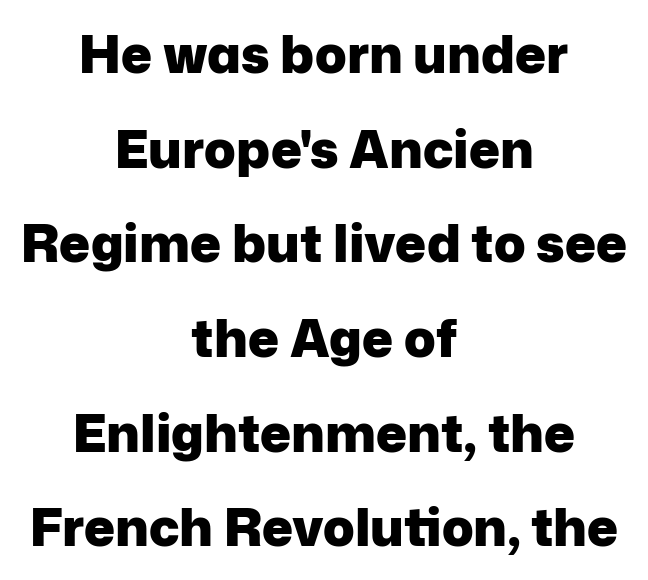
Q: Is the text bold? A: Yes.
Q: Is the text italic (slanted)? A: No, it is upright.
Q: Is the typeface a serif or a sans-serif typeface? A: Sans-serif.
Q: Is the text underlined? A: No.
Q: How is the paragraph aligned? A: Centered.
Q: Is the spacing between letters normal or unusually wide? A: Normal.
Q: Width (condensed, normal, or wide)? A: Normal.
Q: Stroke contrast? A: Low.
Q: x-height? A: Medium.
Q: Monospaced? A: No.
